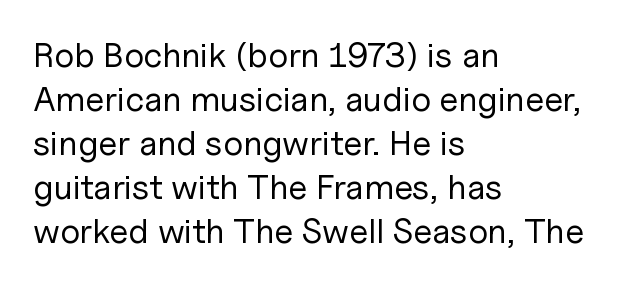
Typographically, this falls in the sans-serif category. No extra tracking has been applied to these lines. Vertically, the passage feels balanced, rows spaced as you'd expect. Reading down the block, your eye returns to a fixed left position each line.
